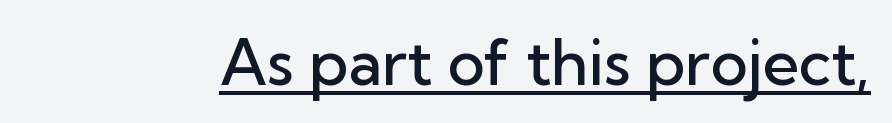
Q: Is the text bold? A: Semi-bold.
Q: Is the text italic (slanted)? A: No, it is upright.
Q: Is the typeface a serif or a sans-serif typeface? A: Sans-serif.
Q: Is the text underlined? A: Yes.
Q: Is the spacing between letters normal or unusually wide? A: Normal.
Q: Width (condensed, normal, or wide)? A: Normal.
Q: Stroke contrast? A: Low.
Q: x-height? A: Medium.
Q: Monospaced? A: No.
